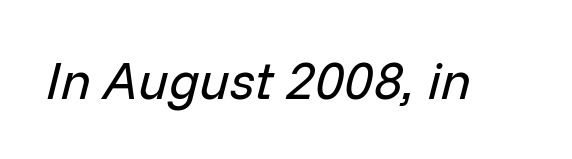
{"italic": "yes", "lean": "right", "slant_degrees": 14, "bold": "no", "weight": "regular", "width": "normal", "stroke_contrast": "low", "x_height": "medium", "monospaced": "no", "underline": "no", "letter_spacing": "normal", "letter_spacing_em": 0.0, "glyph_px": 53}
